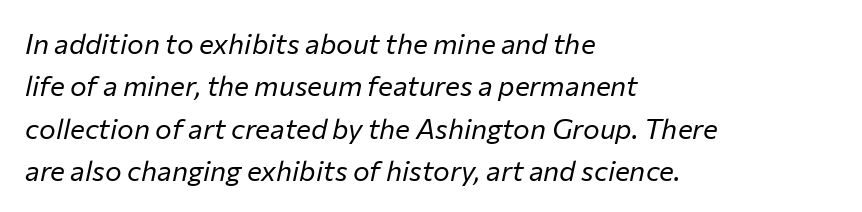
{"italic": "yes", "lean": "right", "slant_degrees": 12, "bold": "no", "weight": "regular", "width": "normal", "stroke_contrast": "low", "x_height": "medium", "monospaced": "no", "underline": "no", "align": "left", "line_spacing": "normal", "line_spacing_ratio": 1.51, "letter_spacing": "normal", "letter_spacing_em": 0.0, "glyph_px": 28}
